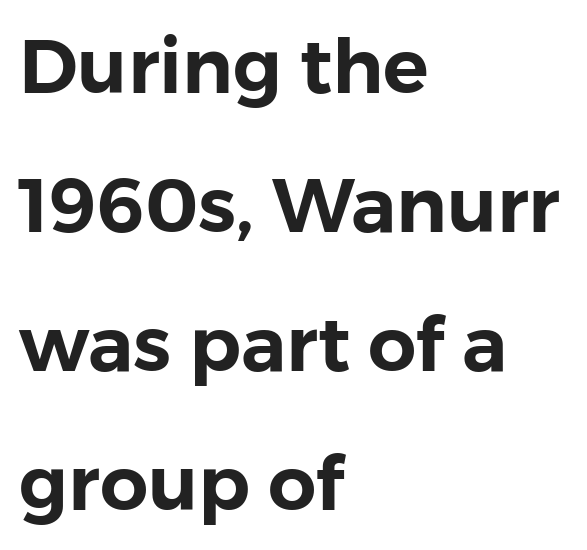
Q: Is the text italic (slanted)? A: No, it is upright.
Q: Is the typeface a serif or a sans-serif typeface? A: Sans-serif.
Q: Is the text underlined? A: No.
Q: How is the paragraph aligned? A: Left-aligned.
Q: Is the spacing between letters normal or unusually wide? A: Normal.
Q: Width (condensed, normal, or wide)? A: Normal.
Q: x-height? A: Medium.
Q: Monospaced? A: No.
